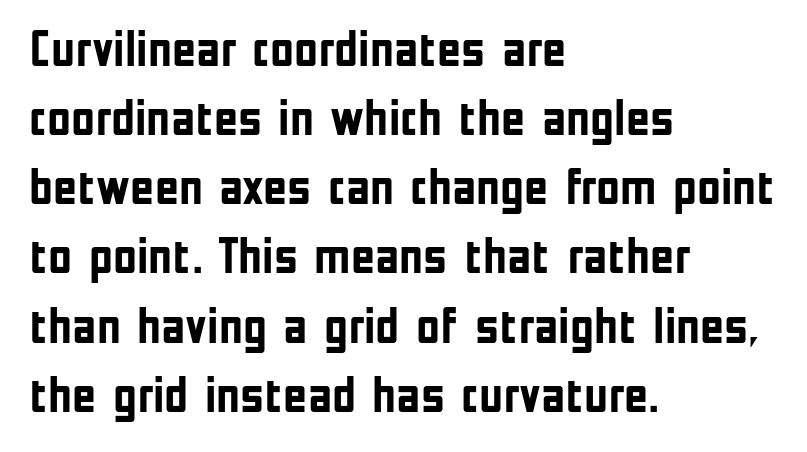
The image shows 52 px semibold, condensed sans-serif type, upright; set left-aligned, normal line spacing (1.33x), normal letter spacing, not underlined; low stroke contrast and a medium x-height.
